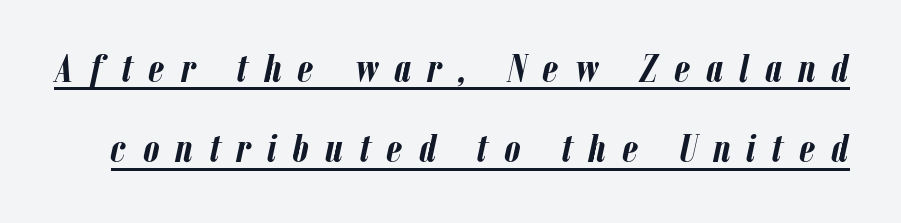
The image shows 40 px semibold, condensed type, italic (leaning right); set loose line spacing (2.01x), unusually wide letter spacing (+0.41 em), underlined; low stroke contrast and a medium x-height.
